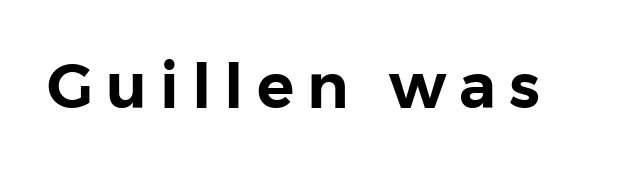
The passage shown is not underscored anywhere. Quick note: not italic, upright. Looks like regular typesetting: each glyph gets only the width it needs. Between one letter and the next there's a generous, obvious gap.
